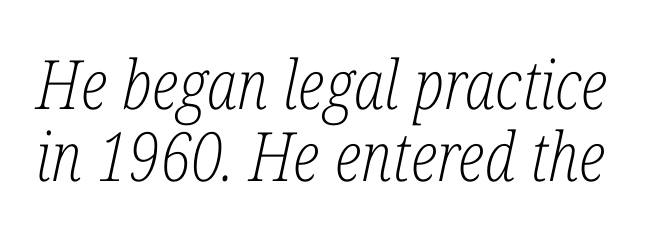
The image shows 68 px light, condensed serif type, italic (leaning right); set tight line spacing (1.06x), normal letter spacing, not underlined; low stroke contrast and a medium x-height.
